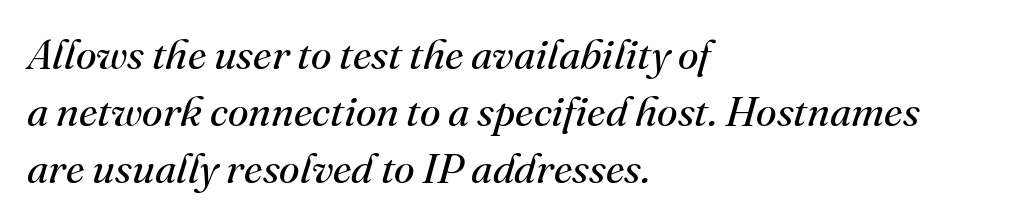
{"serif": "yes", "italic": "yes", "lean": "right", "slant_degrees": 16, "bold": "no", "weight": "regular", "width": "normal", "stroke_contrast": "medium", "x_height": "small", "monospaced": "no", "underline": "no", "align": "left", "line_spacing": "normal", "line_spacing_ratio": 1.36, "letter_spacing": "normal", "letter_spacing_em": 0.0, "glyph_px": 42}
